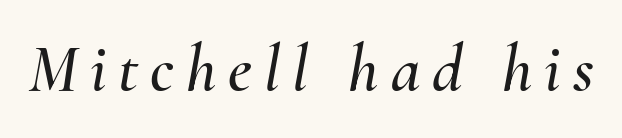
The image shows 67 px text type, italic (leaning right); set not underlined; medium stroke contrast and a small x-height.
